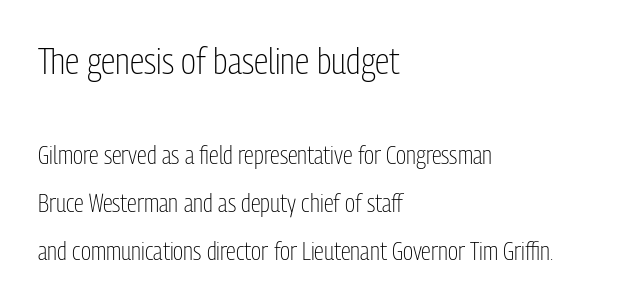
The image shows 37 px light, condensed sans-serif type, upright; set left-aligned, loose line spacing (1.92x), normal letter spacing, not underlined; the first (top) block is 1.48x larger; low stroke contrast and a medium x-height.
